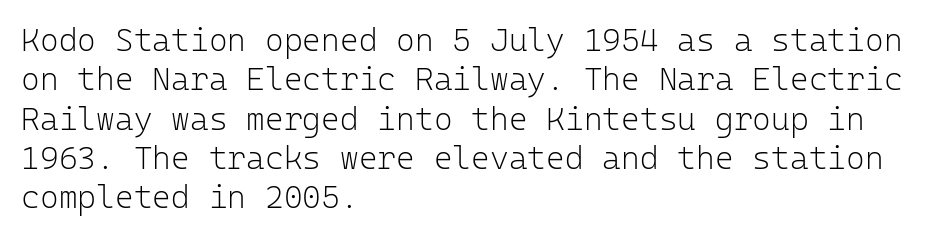
The image shows 32 px light sans-serif type, upright, monospaced; set left-aligned, line spacing 1.23x, normal letter spacing, not underlined; low stroke contrast and a medium x-height.
